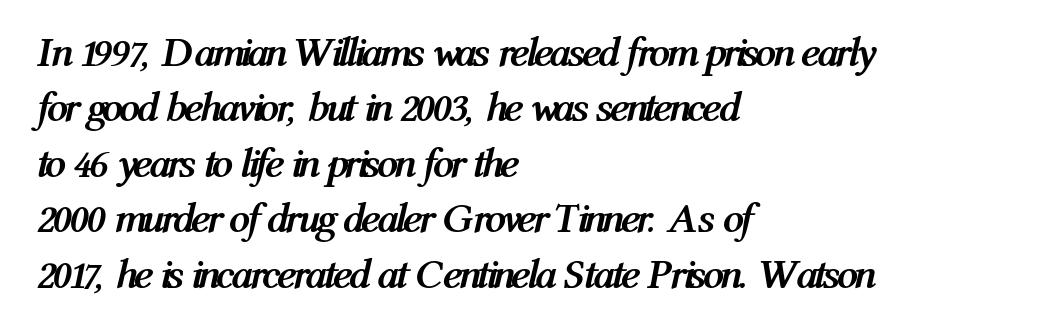
{"italic": "yes", "lean": "right", "slant_degrees": 12, "bold": "yes", "weight": "semibold", "width": "condensed", "stroke_contrast": "medium", "x_height": "medium", "monospaced": "no", "underline": "no", "align": "left", "line_spacing": "normal", "line_spacing_ratio": 1.32, "letter_spacing": "normal", "letter_spacing_em": 0.0, "glyph_px": 42}
